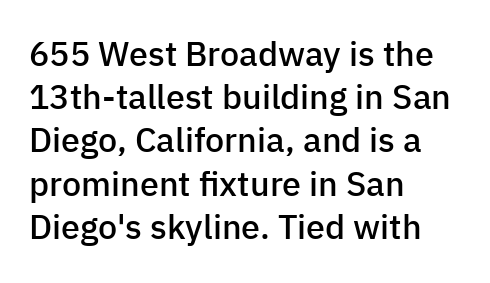
The image shows 34 px semibold sans-serif type, upright; set left-aligned, normal line spacing (1.27x), normal letter spacing, not underlined; low stroke contrast and a medium x-height.
